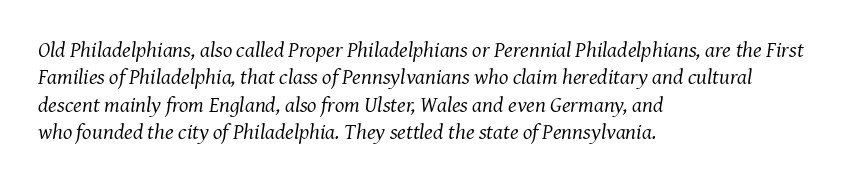
Weight: regular or lighter. Slanted lettering throughout. The baseline area is clear. Reading down the column, the eye jumps a familiar distance to each next line. The passage is arranged the way most books set body copy — flush left.
